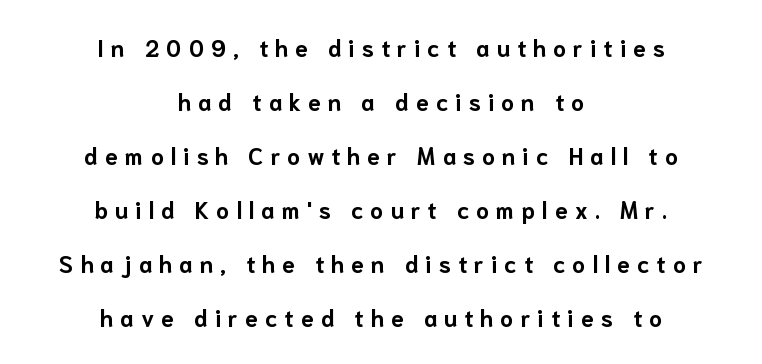
{"italic": "no", "bold": "yes", "underline": "no", "align": "center", "line_spacing": "loose", "line_spacing_ratio": 2.35, "letter_spacing": "wide", "letter_spacing_em": 0.31, "glyph_px": 23}
